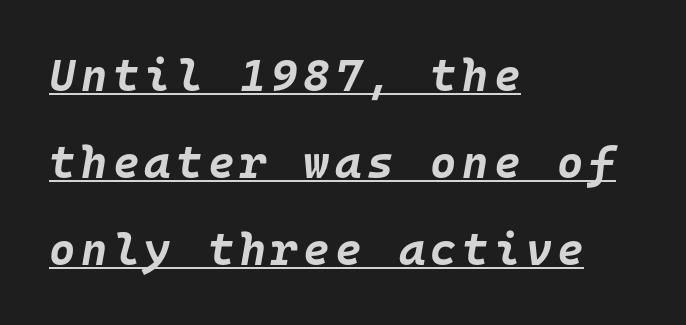
Q: Is the text bold? A: Yes.
Q: Is the text italic (slanted)? A: Yes, it leans right by about 10 degrees.
Q: Is the text underlined? A: Yes.
Q: How is the paragraph aligned? A: Left-aligned.
Q: Is the spacing between lines tight, normal or loose? A: Loose.
Q: Width (condensed, normal, or wide)? A: Normal.
Q: Stroke contrast? A: Low.
Q: x-height? A: Large.
Q: Monospaced? A: Yes.
